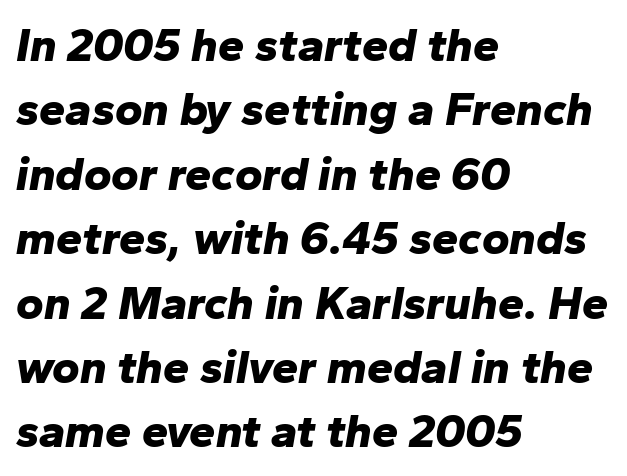
Line starts are locked; line ends wander. You could not count columns in this text — the font is proportionally spaced. A typesetter would call this leading conventional body-copy spacing. The passage shown is emphatically bold. Rendered with sloped, italic letterforms.
